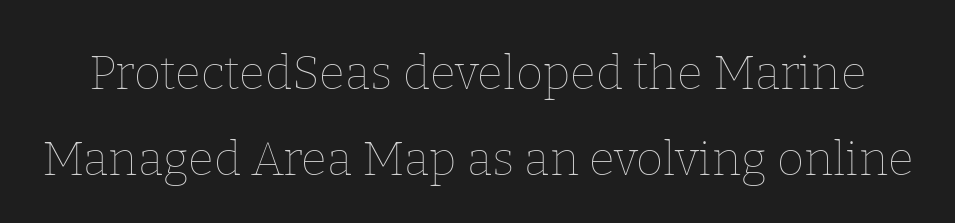
Nobody touched the tracking dial on this one. Nope, not italic — everything's standing straight. This sample has the flowing, uneven cadence of proportional lettering. Check the space under the baseline: it is left empty.
